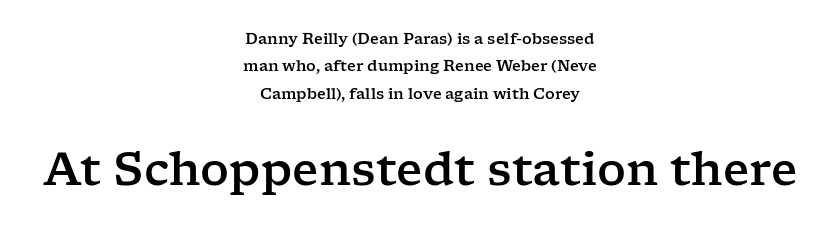
Q: Is the text italic (slanted)? A: No, it is upright.
Q: Is the typeface a serif or a sans-serif typeface? A: Serif.
Q: Is the text underlined? A: No.
Q: How is the paragraph aligned? A: Centered.
Q: Is the spacing between letters normal or unusually wide? A: Normal.
Q: Which block of text is set in a larger size, the first (top) or the second (bottom)? A: The second (bottom) one.
Q: Width (condensed, normal, or wide)? A: Wide.
Q: Stroke contrast? A: Low.
Q: x-height? A: Medium.
Q: Monospaced? A: No.
